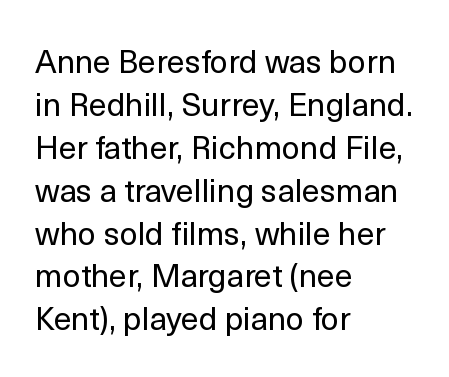
Q: Is the text bold? A: No.
Q: Is the text italic (slanted)? A: No, it is upright.
Q: Is the typeface a serif or a sans-serif typeface? A: Sans-serif.
Q: Is the text underlined? A: No.
Q: How is the paragraph aligned? A: Left-aligned.
Q: Is the spacing between letters normal or unusually wide? A: Normal.
Q: Is the spacing between lines tight, normal or loose? A: Normal.
Q: Width (condensed, normal, or wide)? A: Normal.
Q: x-height? A: Medium.
Q: Monospaced? A: No.
